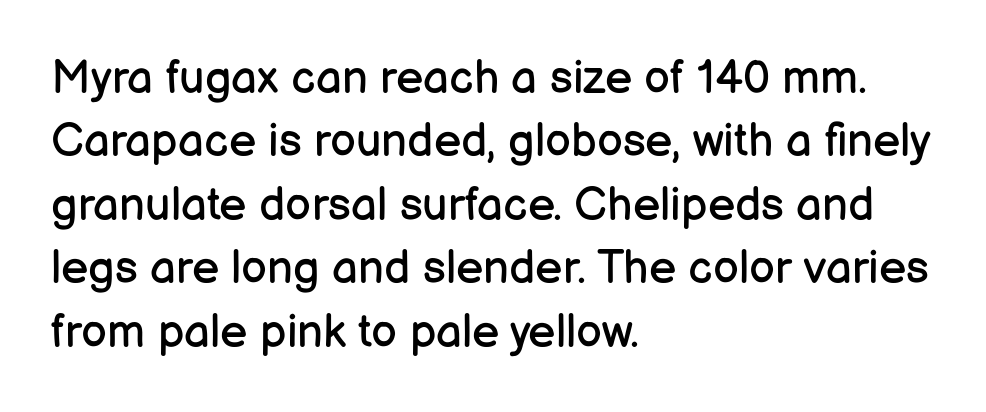
Q: Is the text bold? A: No.
Q: Is the text italic (slanted)? A: No, it is upright.
Q: Is the typeface a serif or a sans-serif typeface? A: Sans-serif.
Q: Is the text underlined? A: No.
Q: How is the paragraph aligned? A: Left-aligned.
Q: Is the spacing between letters normal or unusually wide? A: Normal.
Q: Is the spacing between lines tight, normal or loose? A: Normal.
Q: Width (condensed, normal, or wide)? A: Normal.
Q: Stroke contrast? A: Low.
Q: x-height? A: Medium.
Q: Monospaced? A: No.
